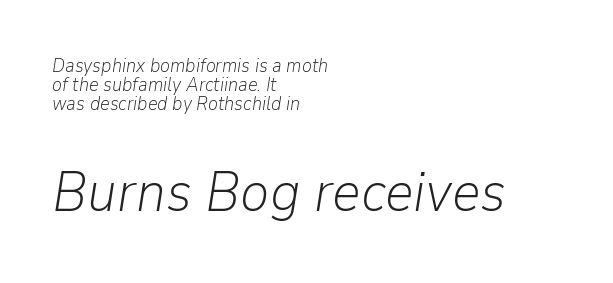
The image shows 56 px light type, italic (leaning right); set left-aligned, tight line spacing (1.0x), normal letter spacing, not underlined; the second (bottom) block is 2.95x larger; low stroke contrast and a medium x-height.
